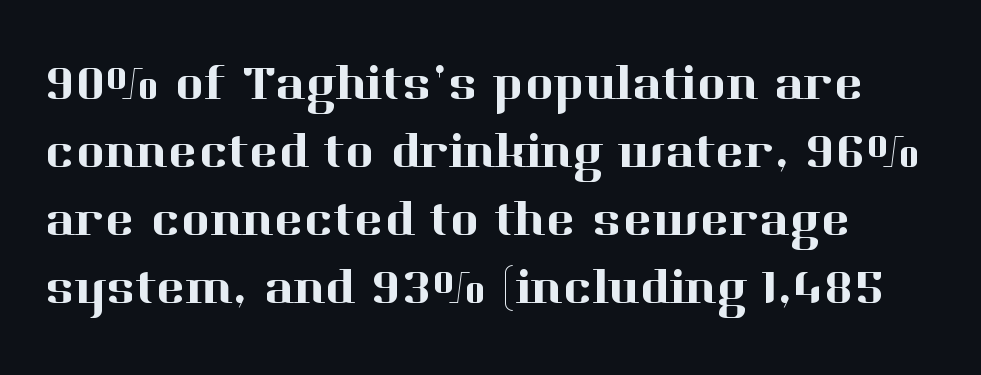
A typesetter would call this zero additional tracking. Underline: absent. The designer went with a serif here, giving each stem small feet. Looks like regular typesetting: each glyph gets only the width it needs.
